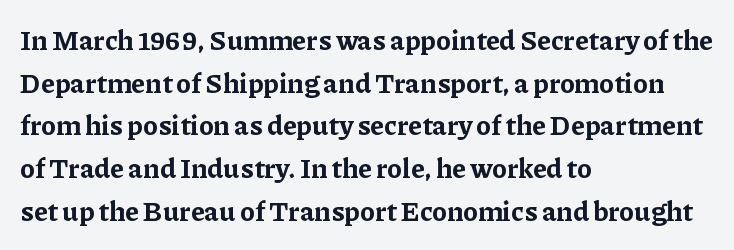
Q: Is the text bold? A: Yes.
Q: Is the text italic (slanted)? A: No, it is upright.
Q: Is the text underlined? A: No.
Q: How is the paragraph aligned? A: Left-aligned.
Q: Is the spacing between letters normal or unusually wide? A: Normal.
Q: Is the spacing between lines tight, normal or loose? A: Normal.
